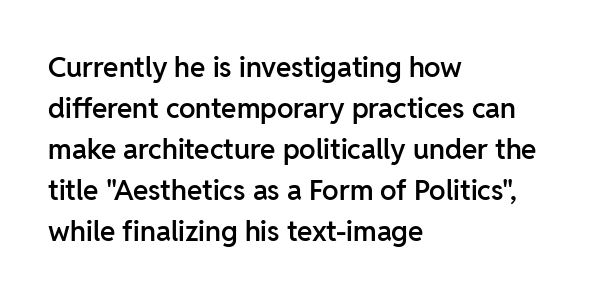
{"serif": "no", "italic": "no", "bold": "semi", "weight": "semibold", "width": "normal", "stroke_contrast": "low", "x_height": "medium", "monospaced": "no", "underline": "no", "align": "left", "line_spacing": "normal", "line_spacing_ratio": 1.46, "letter_spacing": "normal", "letter_spacing_em": 0.0, "glyph_px": 28}
